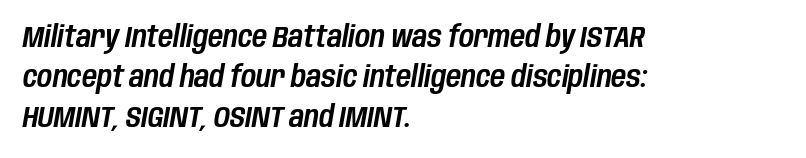
{"italic": "yes", "lean": "right", "slant_degrees": 10, "width": "condensed", "stroke_contrast": "low", "x_height": "large", "monospaced": "no", "underline": "no", "align": "left", "line_spacing": "normal", "line_spacing_ratio": 1.38, "letter_spacing": "normal", "letter_spacing_em": 0.0, "glyph_px": 29}
